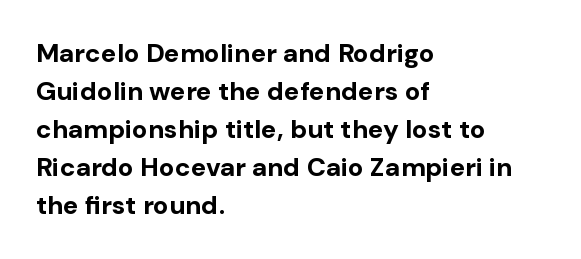
{"italic": "no", "bold": "yes", "underline": "no", "align": "left", "line_spacing": "normal", "line_spacing_ratio": 1.46, "letter_spacing": "normal", "letter_spacing_em": 0.0, "glyph_px": 26}
